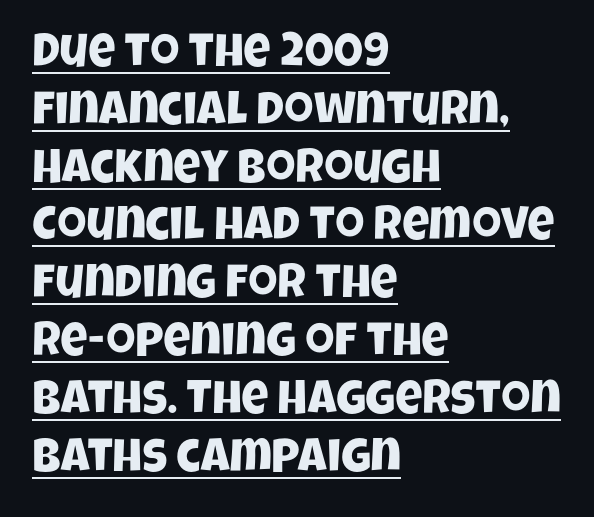
The image shows 47 px condensed sans-serif type; set left-aligned, line spacing 1.23x, normal letter spacing, underlined; low stroke contrast and a large x-height.
